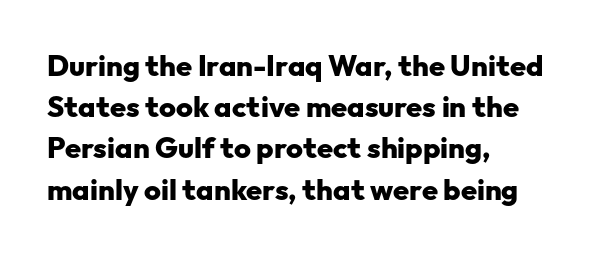
Q: Is the text bold? A: Yes.
Q: Is the text italic (slanted)? A: No, it is upright.
Q: Is the typeface a serif or a sans-serif typeface? A: Sans-serif.
Q: Is the text underlined? A: No.
Q: How is the paragraph aligned? A: Left-aligned.
Q: Is the spacing between letters normal or unusually wide? A: Normal.
Q: Is the spacing between lines tight, normal or loose? A: Normal.
Q: Width (condensed, normal, or wide)? A: Normal.
Q: Stroke contrast? A: Low.
Q: x-height? A: Medium.
Q: Monospaced? A: No.
